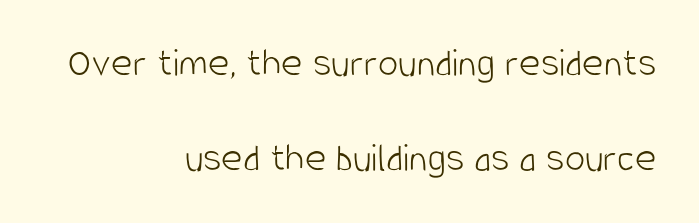
The image shows 41 px light, condensed sans-serif type, upright; set right-aligned, loose line spacing (2.31x), normal letter spacing, not underlined; low stroke contrast and a large x-height.
